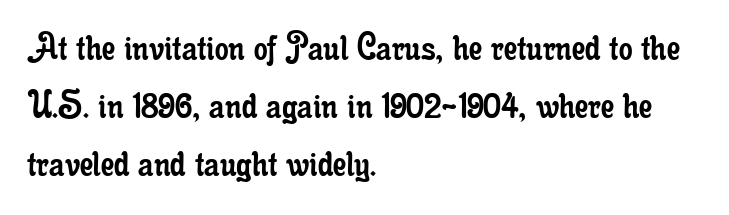
{"serif": "yes", "italic": "no", "bold": "no", "weight": "regular", "width": "condensed", "stroke_contrast": "low", "x_height": "small", "monospaced": "no", "underline": "no", "align": "left", "line_spacing": "normal", "line_spacing_ratio": 1.35, "letter_spacing": "normal", "letter_spacing_em": 0.0, "glyph_px": 43}
